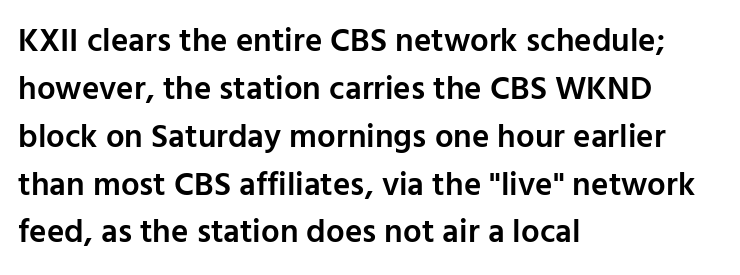
Q: Is the text bold? A: Semi-bold.
Q: Is the text italic (slanted)? A: No, it is upright.
Q: Is the typeface a serif or a sans-serif typeface? A: Sans-serif.
Q: Is the text underlined? A: No.
Q: How is the paragraph aligned? A: Left-aligned.
Q: Is the spacing between letters normal or unusually wide? A: Normal.
Q: Is the spacing between lines tight, normal or loose? A: Normal.
Q: Width (condensed, normal, or wide)? A: Normal.
Q: Stroke contrast? A: Low.
Q: x-height? A: Medium.
Q: Monospaced? A: No.
